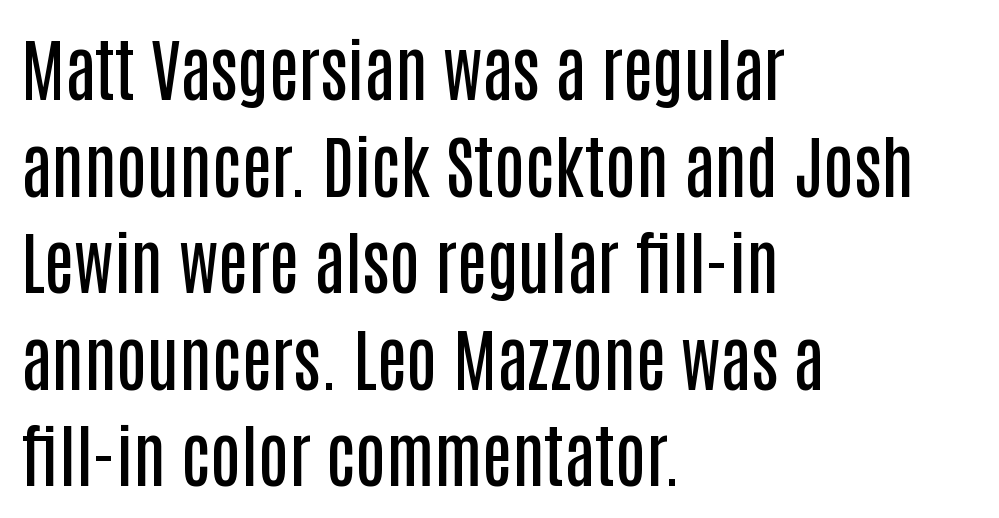
The rendering uses natural spacing where letterforms have individual widths. Look at the stroke-to-counter ratio: somewhat heavy, a semibold. Whoever set this chose a conventional vertical rhythm. Grotesque or geometric, the face here clearly has no serifs. Glance below the letters and you will spot only blank space.
